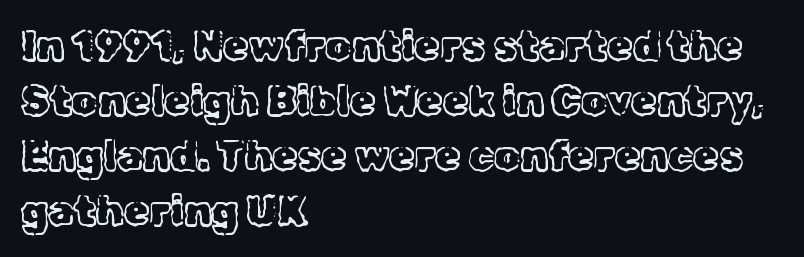
This reads as an unemphasized weight, regular at the heaviest. The rows are spaced the way most documents space them. These lines keep a tight, regular rhythm from letter to letter. Check under the words: just untouched page.
